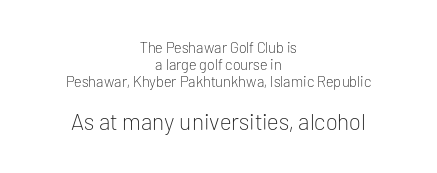
Q: Is the text bold? A: No.
Q: Is the text italic (slanted)? A: No, it is upright.
Q: Is the text underlined? A: No.
Q: How is the paragraph aligned? A: Centered.
Q: Is the spacing between letters normal or unusually wide? A: Normal.
Q: Is the spacing between lines tight, normal or loose? A: Tight.
Q: Which block of text is set in a larger size, the first (top) or the second (bottom)? A: The second (bottom) one.
